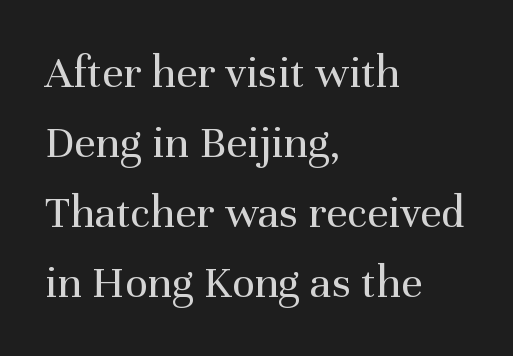
{"serif": "yes", "italic": "no", "bold": "no", "weight": "regular", "width": "normal", "stroke_contrast": "medium", "x_height": "medium", "monospaced": "no", "underline": "no", "align": "left", "line_spacing": "normal", "line_spacing_ratio": 1.49, "letter_spacing": "normal", "letter_spacing_em": 0.0, "glyph_px": 47}
